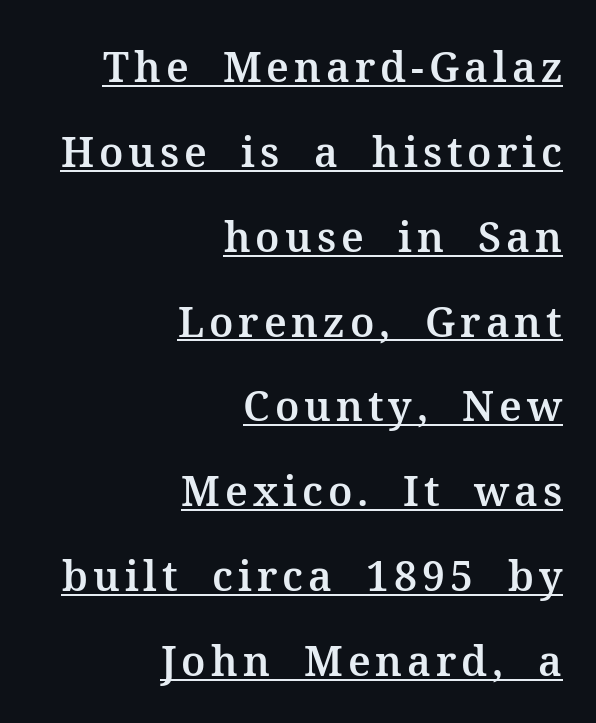
One glance says open: line gaps are wider than usual. The glyphs are accompanied by a horizontal stroke just below them. The paragraph has a hard right edge and a soft left edge. You could not count columns in this text — the font is proportionally spaced.
